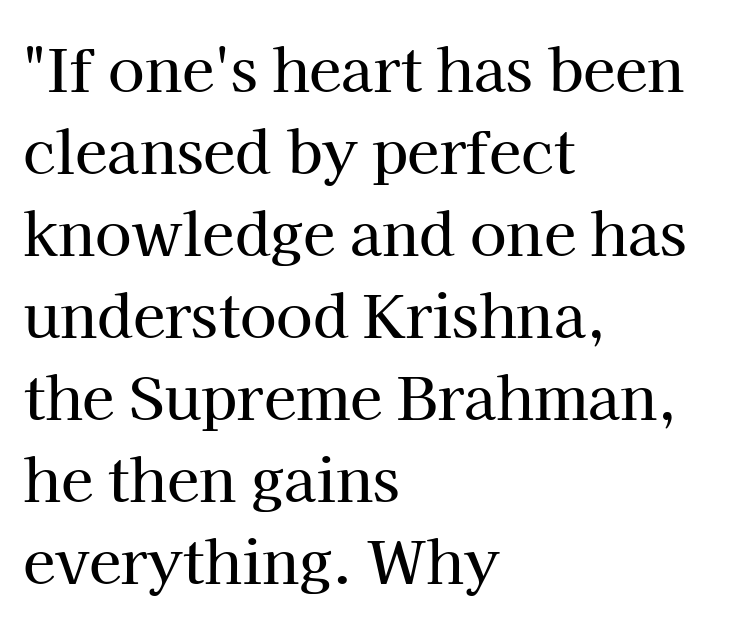
The image shows 59 px serif type, upright; set left-aligned, normal line spacing (1.39x), normal letter spacing, not underlined; high stroke contrast and a medium x-height.
